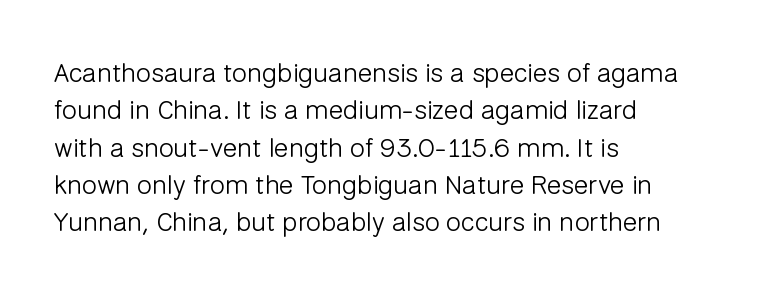
{"italic": "no", "bold": "no", "underline": "no", "align": "left", "line_spacing": "normal", "line_spacing_ratio": 1.38, "letter_spacing": "normal", "letter_spacing_em": 0.0, "glyph_px": 27}
